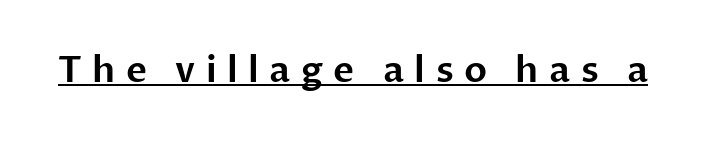
The image shows 36 px sans-serif type, upright; set unusually wide letter spacing (+0.29 em), underlined; low stroke contrast and a medium x-height.
